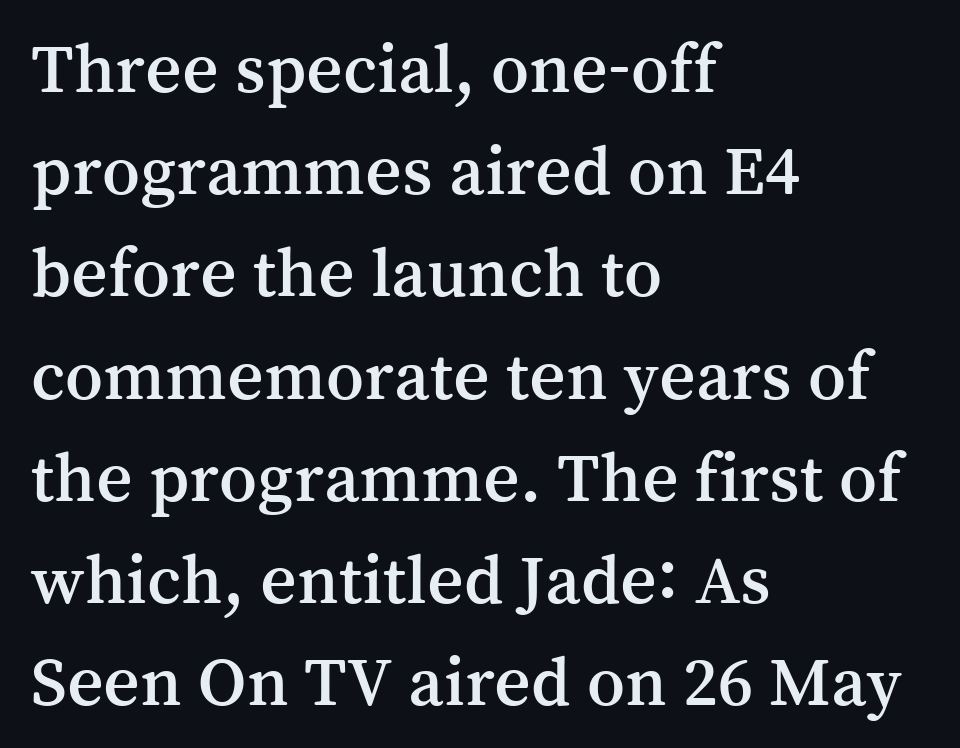
Posture: upright roman. This sample keeps an unexceptional amount of space between lines. Caption: standard tracking, unaltered. Each letter's strokes conclude with small projecting serifs. Each line starts at the same left margin while the right side varies. Character widths vary here, with narrow letters taking less room than wide ones.
